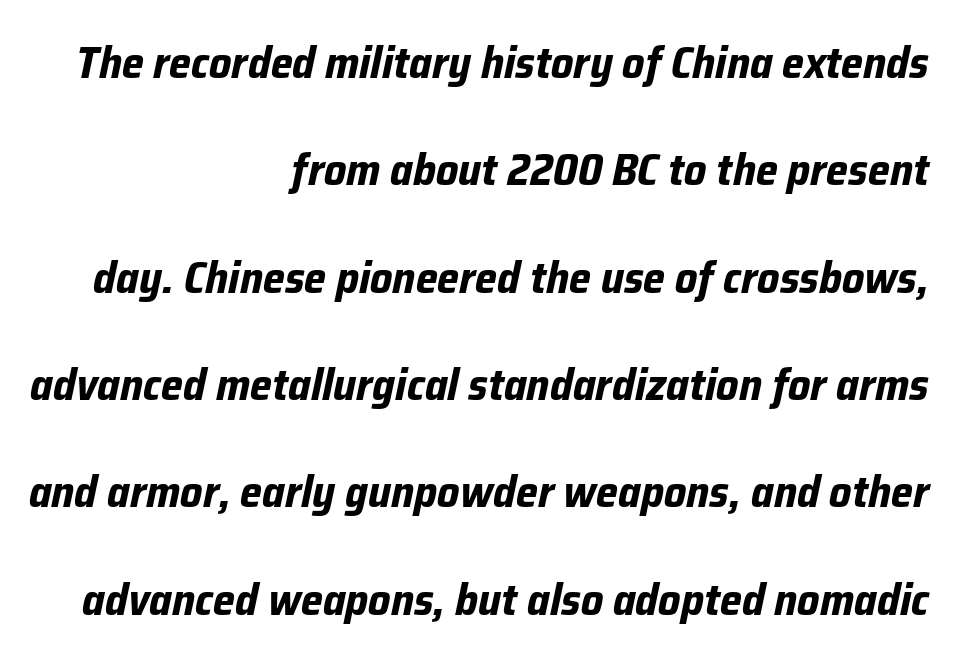
The image shows 44 px bold type, italic (leaning right); set right-aligned, loose line spacing (2.44x), normal letter spacing, not underlined; low stroke contrast and a medium x-height.
